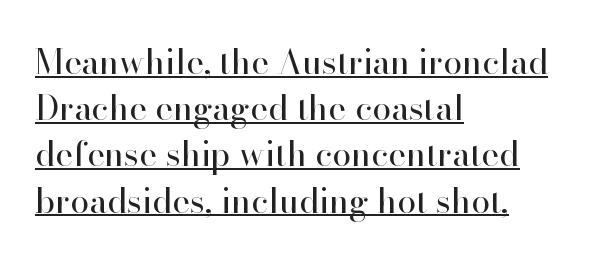
The image shows 34 px regular-weight serif type, upright; set left-aligned, normal line spacing (1.36x), normal letter spacing, underlined; high stroke contrast and a small x-height.
